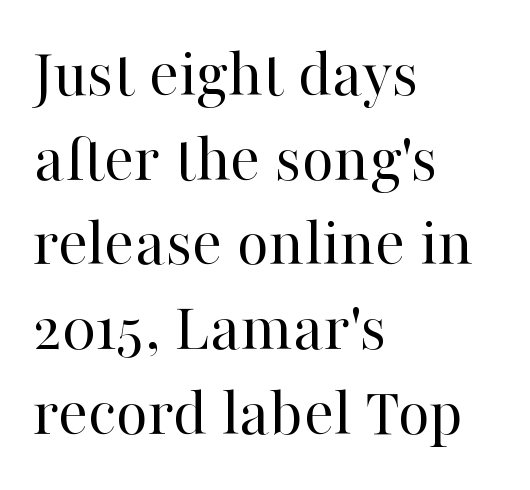
This is the regular roman posture of the typeface. The rendering anchors every line to the left-hand side. The face used here is seriffed, in the tradition of book romans. Proportional: the letters do not fall into vertical columns. Is the letter spacing exaggerated? No — it looks like the ordinary default. Just letters on the line, the space beneath them empty.
